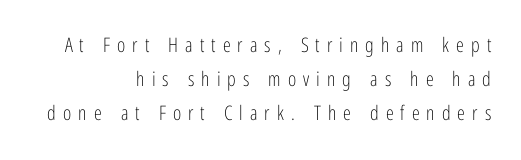
The image shows 20 px text type, upright; set right-aligned, line spacing 1.71x, unusually wide letter spacing (+0.35 em), not underlined.
